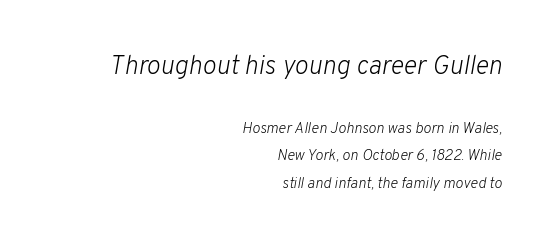
The image shows 26 px text type, italic (leaning right); set right-aligned, line spacing 1.82x, normal letter spacing, not underlined; the first (top) block is 1.73x larger.
